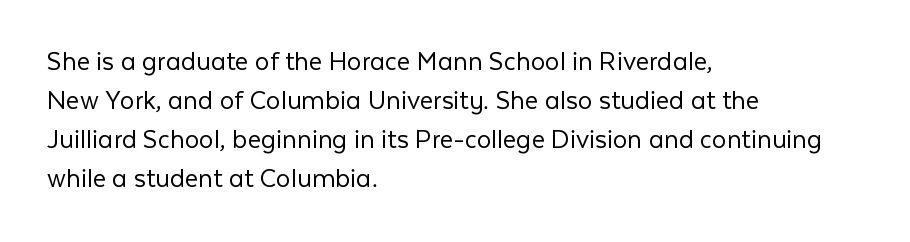
The image shows 29 px light sans-serif type, upright; set left-aligned, normal line spacing (1.35x), normal letter spacing, not underlined; low stroke contrast and a medium x-height.
